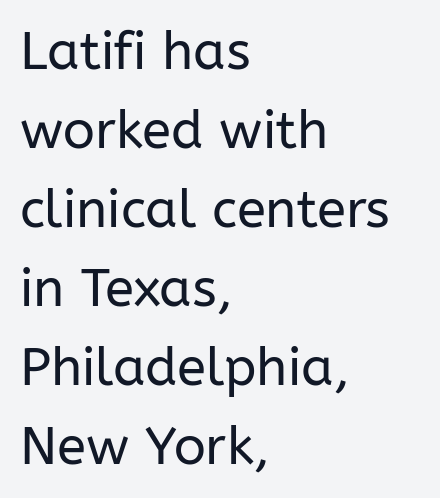
The image shows 53 px regular-weight sans-serif type, upright; set left-aligned, normal line spacing (1.49x), normal letter spacing, not underlined; low stroke contrast and a medium x-height.
